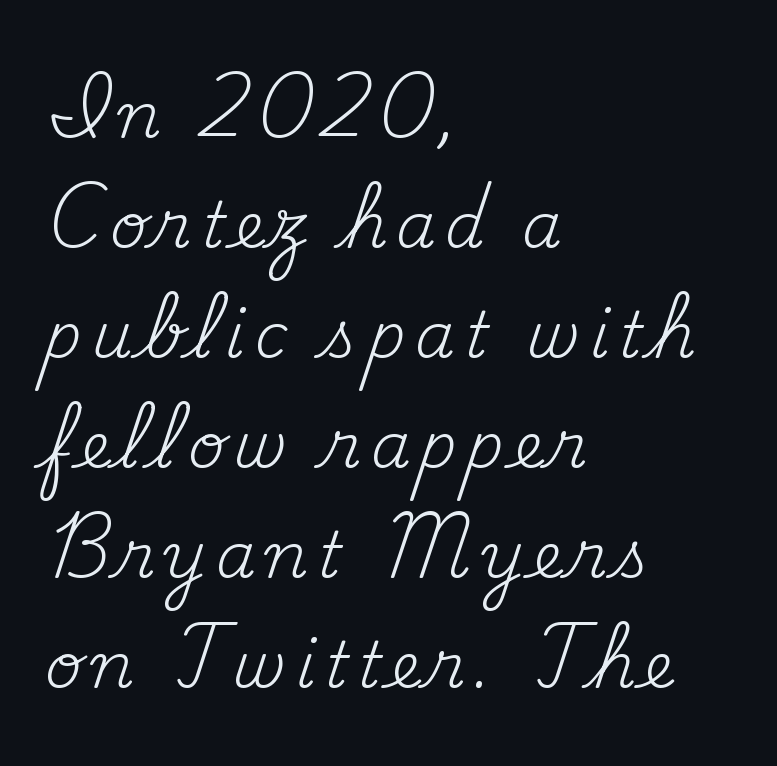
Stems and bowls with no extra thickness — not bold. Glance below the letters and you will spot only blank space. Each letter keeps its own natural width here, so spacing adapts to shape.
